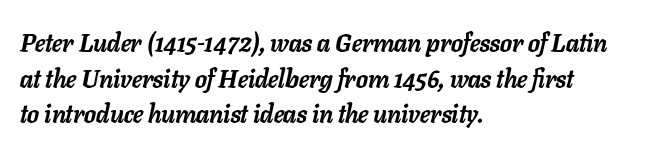
The image shows 25 px bold type, italic (leaning right); set left-aligned, normal line spacing (1.43x), normal letter spacing, not underlined.
